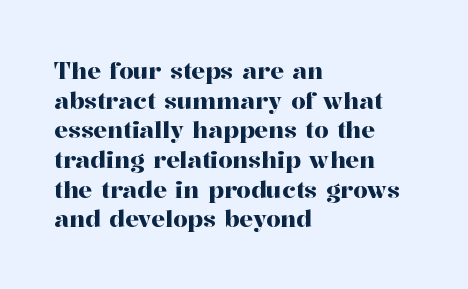
The image shows 23 px text type, upright; set left-aligned, normal line spacing (1.29x), normal letter spacing, not underlined.
